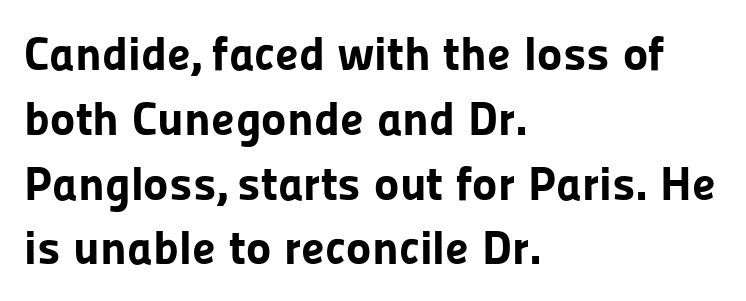
Spacing verdict: proportional, widths tailored to each character. I'd describe the lettering as bold — thick and assertive. Every character sits straight up, as roman type does. Descender tails drop into unmarked territory. Examine the stroke ends and you'll find no serifs.
